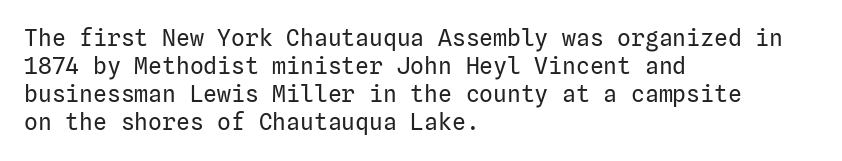
Q: Is the text bold? A: No.
Q: Is the text italic (slanted)? A: No, it is upright.
Q: Is the text underlined? A: No.
Q: How is the paragraph aligned? A: Left-aligned.
Q: Is the spacing between letters normal or unusually wide? A: Normal.
